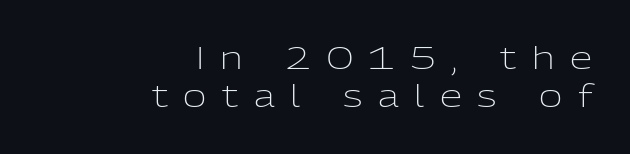
Q: Is the text bold? A: No.
Q: Is the text italic (slanted)? A: No, it is upright.
Q: Is the typeface a serif or a sans-serif typeface? A: Sans-serif.
Q: Is the text underlined? A: No.
Q: How is the paragraph aligned? A: Right-aligned.
Q: Is the spacing between letters normal or unusually wide? A: Unusually wide.
Q: Width (condensed, normal, or wide)? A: Normal.
Q: Stroke contrast? A: Low.
Q: x-height? A: Medium.
Q: Monospaced? A: No.
